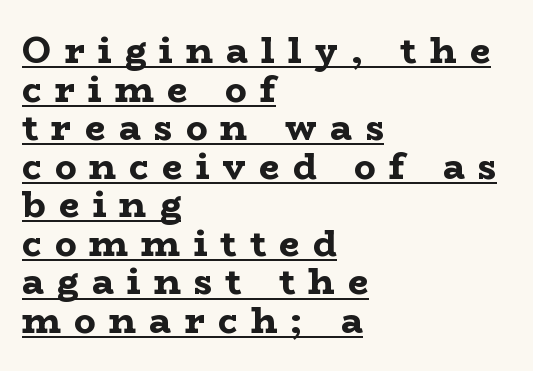
Q: Is the text bold? A: Yes.
Q: Is the text italic (slanted)? A: No, it is upright.
Q: Is the typeface a serif or a sans-serif typeface? A: Serif.
Q: Is the text underlined? A: Yes.
Q: How is the paragraph aligned? A: Left-aligned.
Q: Is the spacing between letters normal or unusually wide? A: Unusually wide.
Q: Is the spacing between lines tight, normal or loose? A: Tight.
Q: Width (condensed, normal, or wide)? A: Wide.
Q: Stroke contrast? A: Low.
Q: x-height? A: Medium.
Q: Monospaced? A: No.
